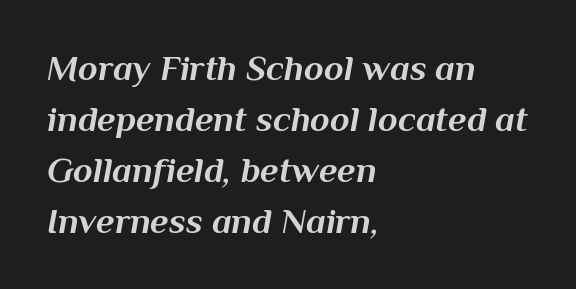
{"italic": "yes", "lean": "right", "slant_degrees": 10, "bold": "yes", "weight": "bold", "width": "normal", "stroke_contrast": "medium", "x_height": "medium", "monospaced": "no", "underline": "no", "align": "left", "line_spacing": "normal", "line_spacing_ratio": 1.42, "letter_spacing": "normal", "letter_spacing_em": 0.0, "glyph_px": 36}
